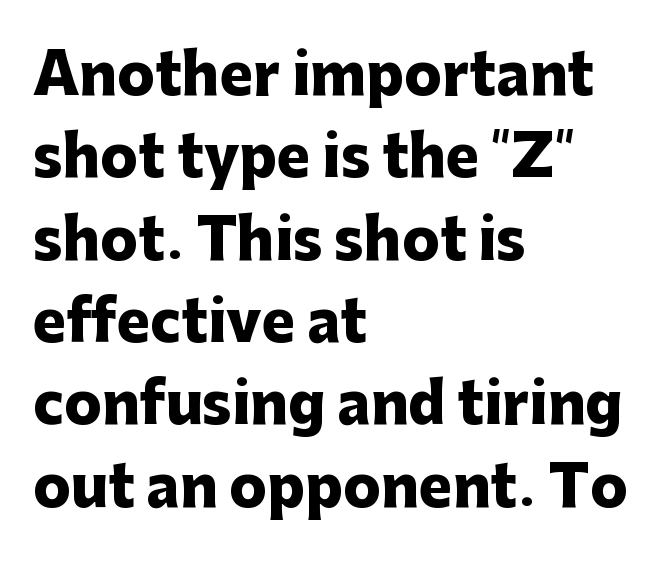
Q: Is the text bold? A: Yes.
Q: Is the text italic (slanted)? A: No, it is upright.
Q: Is the typeface a serif or a sans-serif typeface? A: Sans-serif.
Q: Is the text underlined? A: No.
Q: How is the paragraph aligned? A: Left-aligned.
Q: Is the spacing between letters normal or unusually wide? A: Normal.
Q: Is the spacing between lines tight, normal or loose? A: Normal.
Q: Width (condensed, normal, or wide)? A: Normal.
Q: Stroke contrast? A: Low.
Q: x-height? A: Medium.
Q: Monospaced? A: No.
